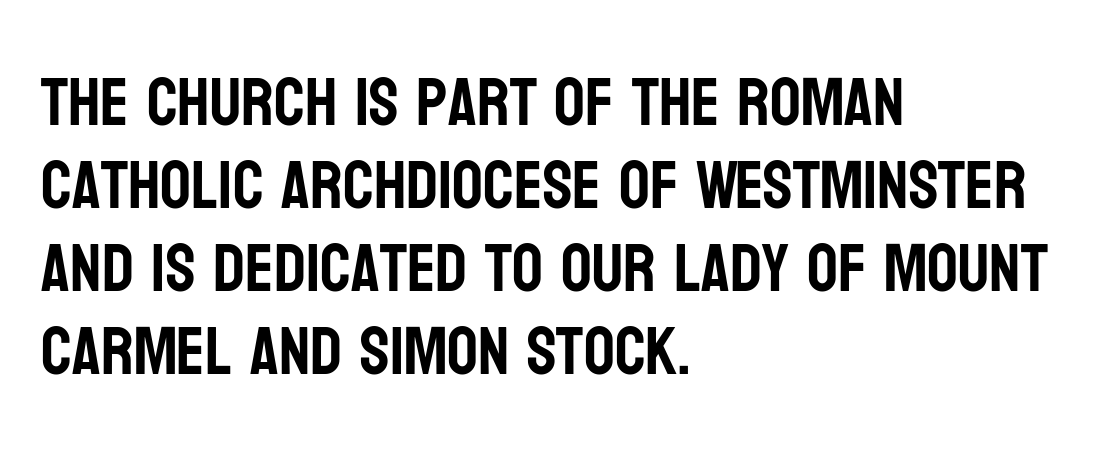
Q: Is the text italic (slanted)? A: No, it is upright.
Q: Is the typeface a serif or a sans-serif typeface? A: Sans-serif.
Q: Is the text underlined? A: No.
Q: How is the paragraph aligned? A: Left-aligned.
Q: Is the spacing between letters normal or unusually wide? A: Normal.
Q: Width (condensed, normal, or wide)? A: Condensed.
Q: Stroke contrast? A: Low.
Q: x-height? A: Large.
Q: Monospaced? A: No.
